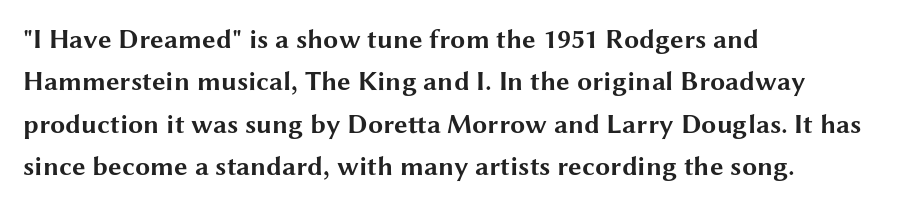
The image shows 27 px bold type, upright; set left-aligned, normal line spacing (1.57x), normal letter spacing, not underlined.
